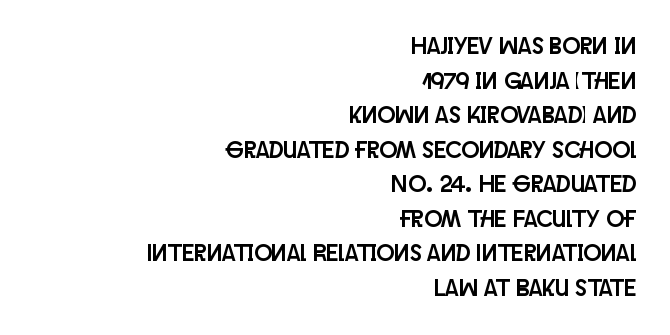
{"italic": "no", "underline": "no", "align": "right", "line_spacing": "normal", "line_spacing_ratio": 1.44, "letter_spacing": "normal", "letter_spacing_em": 0.0, "glyph_px": 24}
